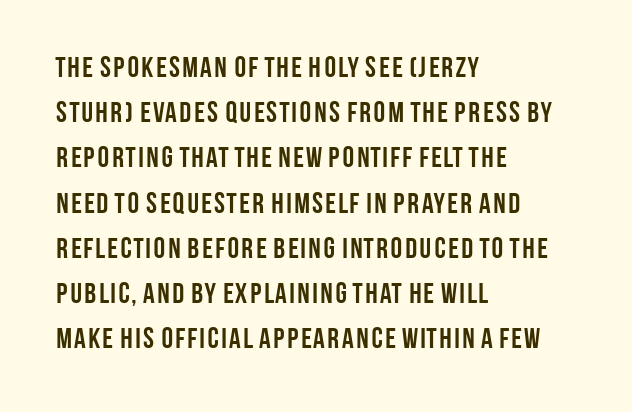
{"serif": "no", "italic": "no", "bold": "yes", "weight": "semibold", "width": "condensed", "stroke_contrast": "low", "x_height": "large", "monospaced": "no", "underline": "no", "align": "left", "line_spacing": "normal", "line_spacing_ratio": 1.56, "letter_spacing": "normal", "letter_spacing_em": 0.0, "glyph_px": 29}
